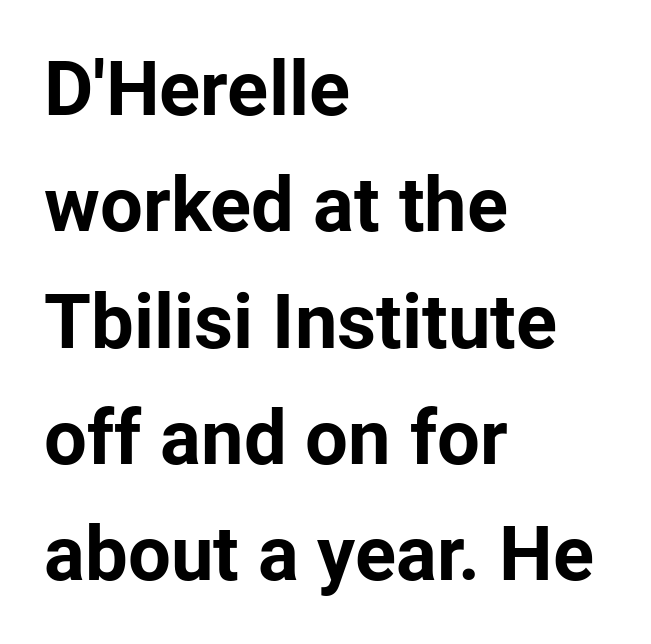
The image shows 76 px bold sans-serif type, upright; set left-aligned, normal line spacing (1.53x), normal letter spacing, not underlined; low stroke contrast and a medium x-height.
